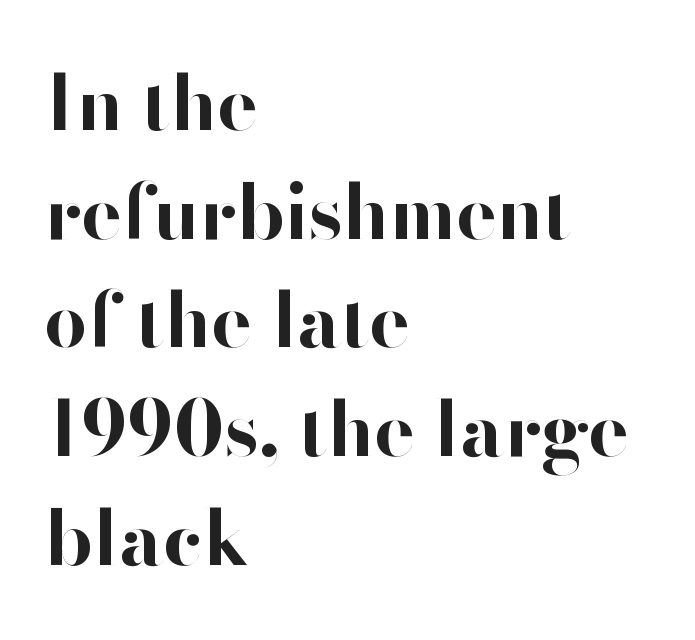
The image shows 76 px bold sans-serif type, upright; set left-aligned, normal line spacing (1.43x), normal letter spacing, not underlined; high stroke contrast and a small x-height.
